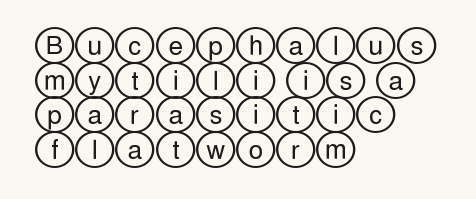
{"italic": "no", "underline": "no", "align": "left", "line_spacing": "normal", "line_spacing_ratio": 1.33, "letter_spacing": "normal", "letter_spacing_em": 0.0, "glyph_px": 26}
